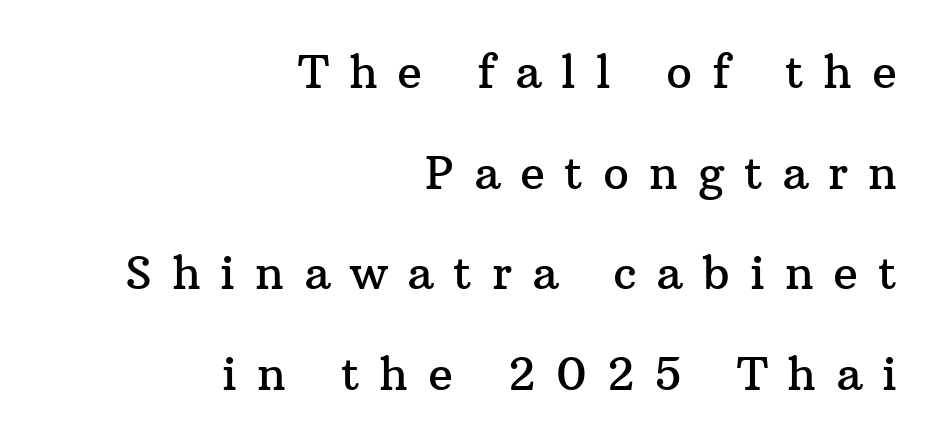
What kind of face is this? One with serifs. The passage shown is typed in a proportional face where columns would drift. In terms of leading, this rendering errs on the spacious side. Observe the wide spacing: letters keep a clear distance from each other.
